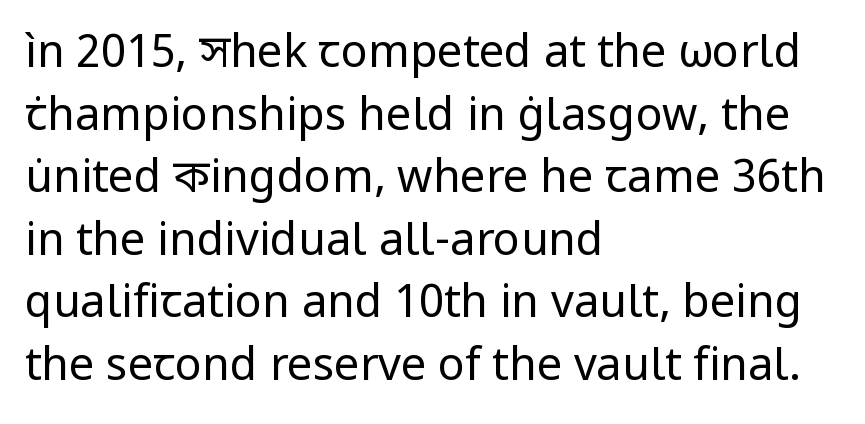
Q: Is the text bold? A: No.
Q: Is the text italic (slanted)? A: No, it is upright.
Q: Is the typeface a serif or a sans-serif typeface? A: Sans-serif.
Q: Is the text underlined? A: No.
Q: How is the paragraph aligned? A: Left-aligned.
Q: Is the spacing between letters normal or unusually wide? A: Normal.
Q: Is the spacing between lines tight, normal or loose? A: Normal.
Q: Width (condensed, normal, or wide)? A: Normal.
Q: Stroke contrast? A: Low.
Q: x-height? A: Medium.
Q: Monospaced? A: No.
